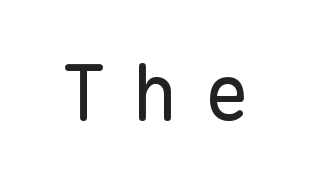
The image shows 77 px regular-weight sans-serif type, upright, monospaced; set unusually wide letter spacing (+0.33 em), not underlined; low stroke contrast and a medium x-height.
